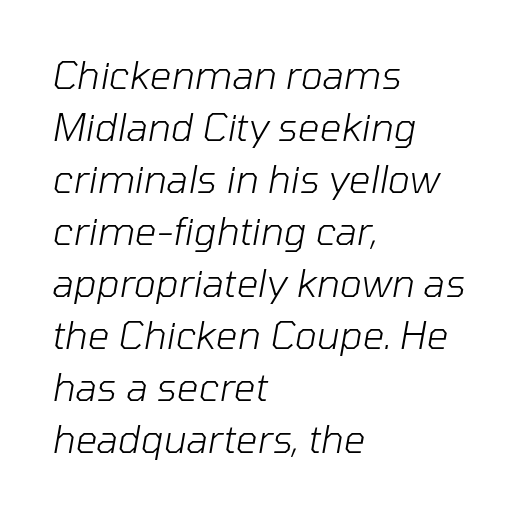
{"italic": "yes", "lean": "right", "slant_degrees": 10, "bold": "no", "weight": "light", "width": "normal", "stroke_contrast": "low", "x_height": "medium", "monospaced": "no", "underline": "no", "align": "left", "line_spacing": "normal", "line_spacing_ratio": 1.37, "letter_spacing": "normal", "letter_spacing_em": 0.0, "glyph_px": 38}
